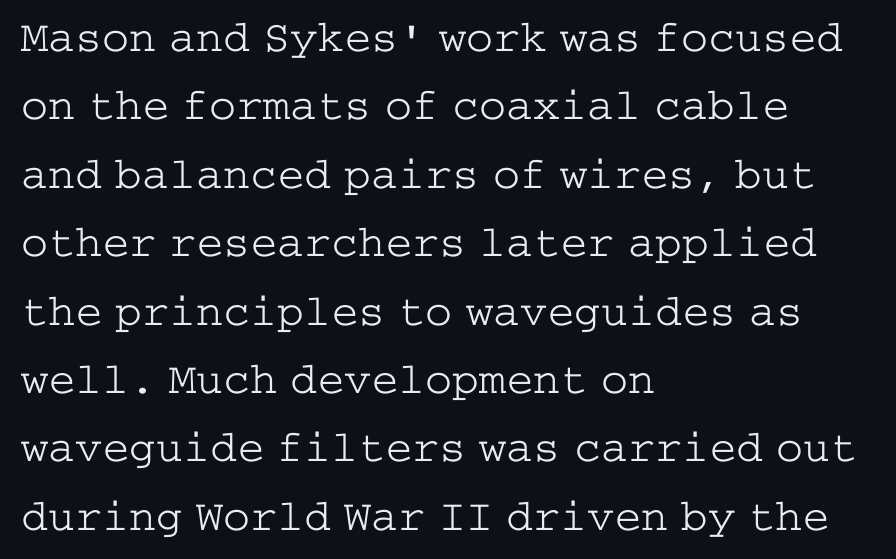
The image shows 45 px light, wide serif type, upright; set left-aligned, normal line spacing (1.52x), normal letter spacing, not underlined; low stroke contrast and a medium x-height.
